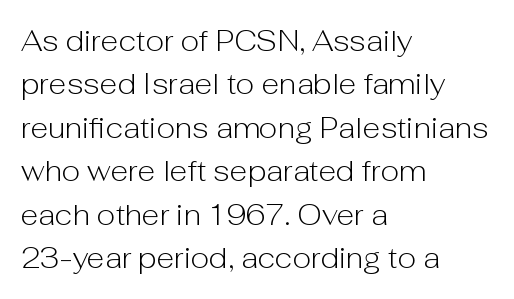
These glyphs show unthickened strokes, regular width or finer. Check where the strokes stop: nothing finishes them off — pure sans. Is this a fixed-width face? No — the glyphs have proportional, varying widths. Horizontally, the lines are justified to the leading edge only. Descenders are the only things crossing below the line.
